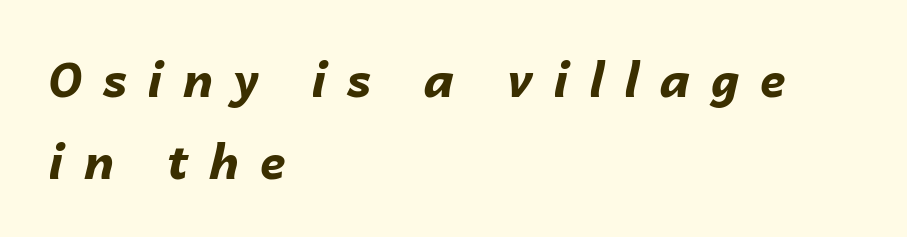
The image shows 47 px bold type, italic (leaning right); set left-aligned, line spacing 1.74x, unusually wide letter spacing (+0.43 em), not underlined; low stroke contrast and a medium x-height.
